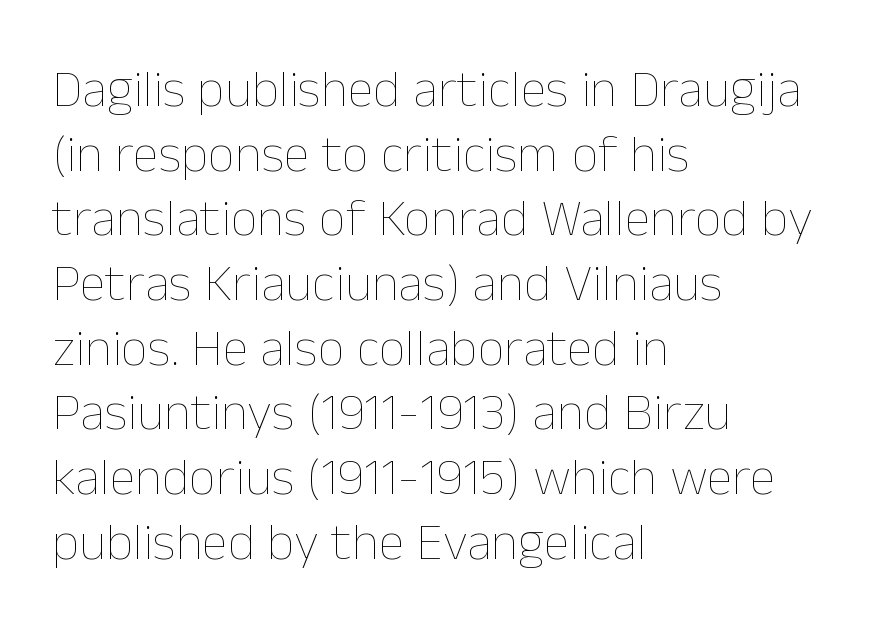
{"italic": "no", "bold": "no", "weight": "thin", "width": "normal", "stroke_contrast": "low", "x_height": "medium", "monospaced": "no", "underline": "no", "align": "left", "line_spacing_ratio": 1.22, "letter_spacing": "normal", "letter_spacing_em": 0.0, "glyph_px": 53}
